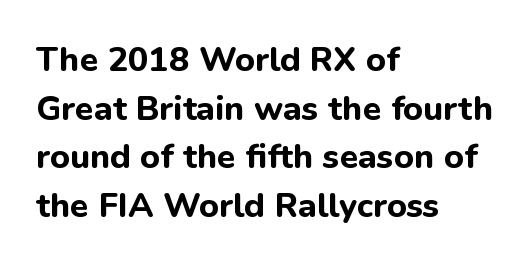
{"serif": "no", "italic": "no", "bold": "yes", "weight": "bold", "width": "normal", "stroke_contrast": "low", "x_height": "medium", "monospaced": "no", "underline": "no", "align": "left", "line_spacing": "normal", "line_spacing_ratio": 1.43, "letter_spacing": "normal", "letter_spacing_em": 0.0, "glyph_px": 34}
